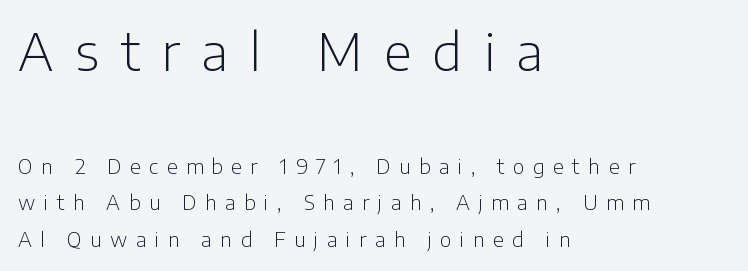
{"serif": "no", "italic": "no", "bold": "no", "weight": "light", "width": "normal", "stroke_contrast": "low", "x_height": "medium", "monospaced": "no", "underline": "no", "align": "left", "line_spacing_ratio": 1.84, "letter_spacing": "wide", "letter_spacing_em": 0.42, "larger_block": "first", "size_ratio": 2.55, "glyph_px": 51}
